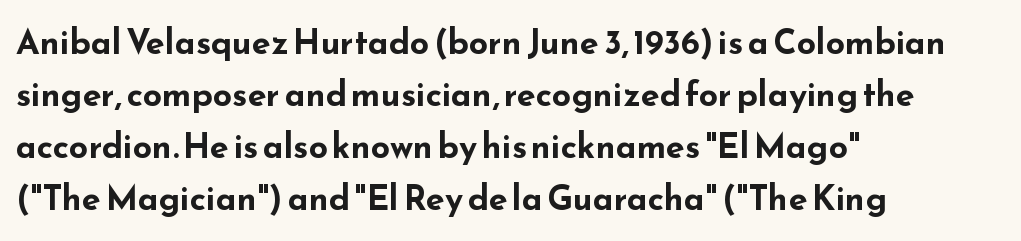
Q: Is the text bold? A: Yes.
Q: Is the text italic (slanted)? A: No, it is upright.
Q: Is the typeface a serif or a sans-serif typeface? A: Sans-serif.
Q: Is the text underlined? A: No.
Q: How is the paragraph aligned? A: Left-aligned.
Q: Is the spacing between letters normal or unusually wide? A: Normal.
Q: Is the spacing between lines tight, normal or loose? A: Normal.
Q: Width (condensed, normal, or wide)? A: Wide.
Q: Stroke contrast? A: Low.
Q: x-height? A: Small.
Q: Monospaced? A: No.
